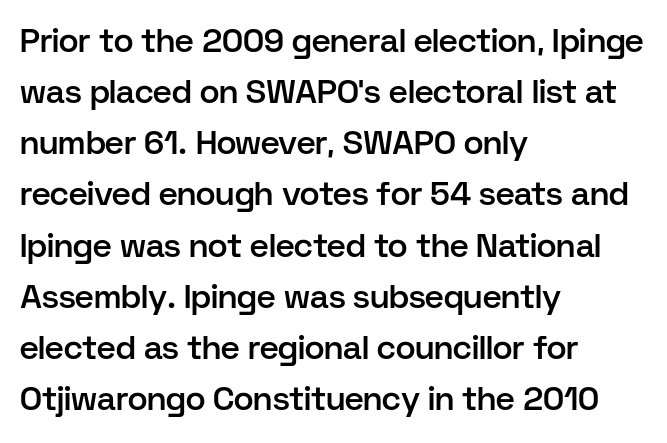
The image shows 33 px semibold sans-serif type, upright; set left-aligned, normal line spacing (1.55x), normal letter spacing, not underlined; low stroke contrast and a medium x-height.
